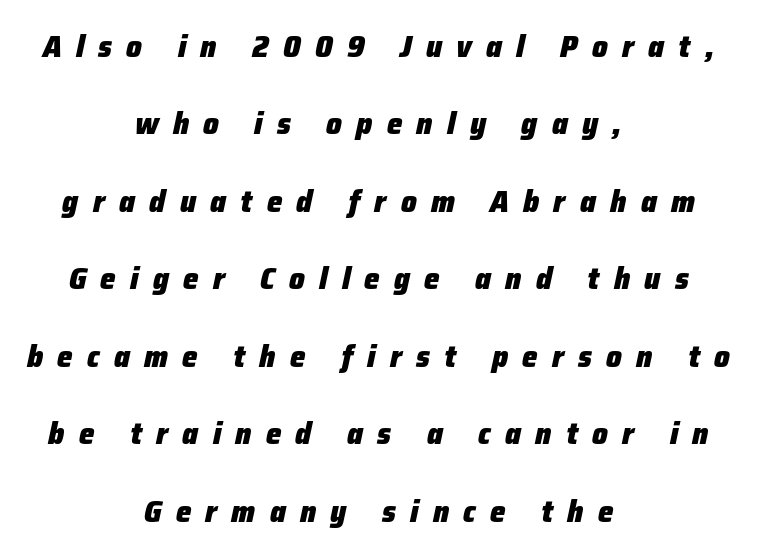
The tracking reads as deliberately expanded to a designer's eye. Successive baselines arrive slowly, with a big drop between each. These lines are rendered in a variable-pitch font. The space beneath each line is pristine and unruled.
